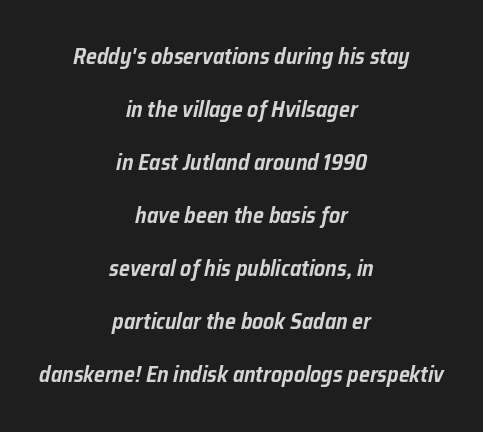
{"italic": "yes", "lean": "right", "slant_degrees": 12, "underline": "no", "align": "center", "line_spacing": "loose", "line_spacing_ratio": 2.41, "letter_spacing": "normal", "letter_spacing_em": 0.0, "glyph_px": 22}
